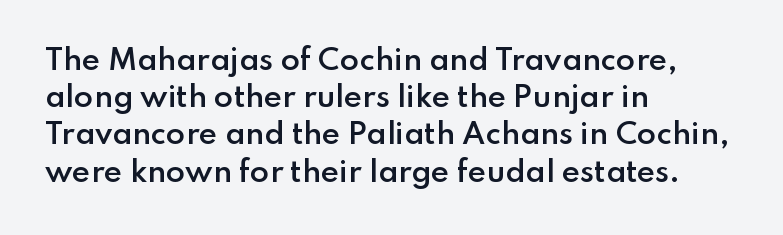
The image shows 28 px semibold sans-serif type, upright; set left-aligned, normal line spacing (1.33x), normal letter spacing, not underlined; low stroke contrast and a small x-height.
